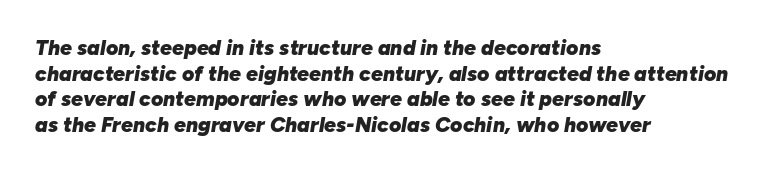
Q: Is the text bold? A: Yes.
Q: Is the text italic (slanted)? A: Yes, it leans right by about 10 degrees.
Q: Is the text underlined? A: No.
Q: How is the paragraph aligned? A: Left-aligned.
Q: Is the spacing between letters normal or unusually wide? A: Normal.
